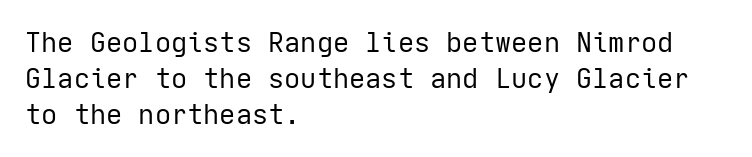
{"italic": "no", "bold": "no", "underline": "no", "align": "left", "line_spacing": "normal", "line_spacing_ratio": 1.33, "letter_spacing": "normal", "letter_spacing_em": 0.0, "glyph_px": 27}
